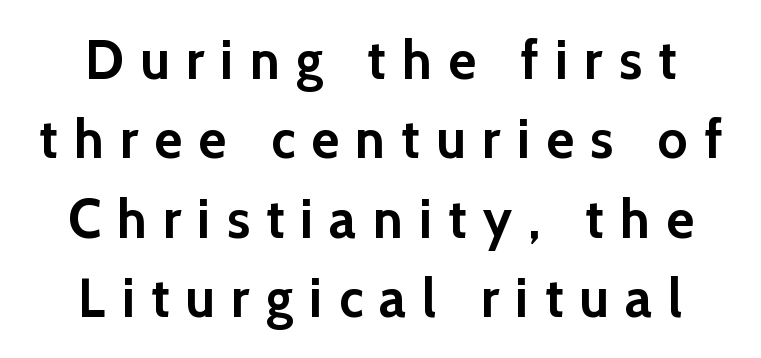
Each letter's strokes conclude bluntly, with no projecting serifs. The passage shown is emphatically bold. One glance says typical: line gaps are just what's usual. Vertical strokes here are truly vertical. How are the letters spaced? Widely, with obvious added tracking.
